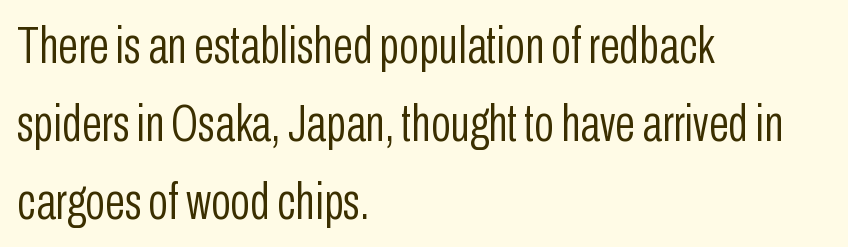
This sample uses an upright cut, with every glyph sitting square on the baseline. Honestly, there is no underline to notice here at all. Notice how descenders clear the ascenders below comfortably — that's standard leading. The font sits on the lighter half of the weight spectrum, regular included. Spacing verdict: proportional, widths tailored to each character. Characters follow at the spacing the type designer built in.
